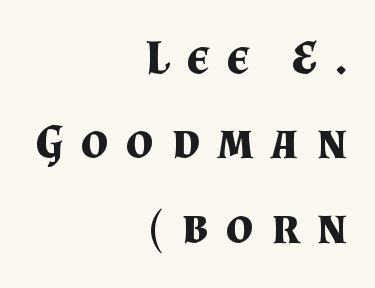
Q: Is the text bold? A: Yes.
Q: Is the text italic (slanted)? A: No, it is upright.
Q: Is the typeface a serif or a sans-serif typeface? A: Serif.
Q: Is the text underlined? A: No.
Q: How is the paragraph aligned? A: Right-aligned.
Q: Is the spacing between letters normal or unusually wide? A: Unusually wide.
Q: Width (condensed, normal, or wide)? A: Normal.
Q: Stroke contrast? A: Medium.
Q: x-height? A: Small.
Q: Monospaced? A: No.
